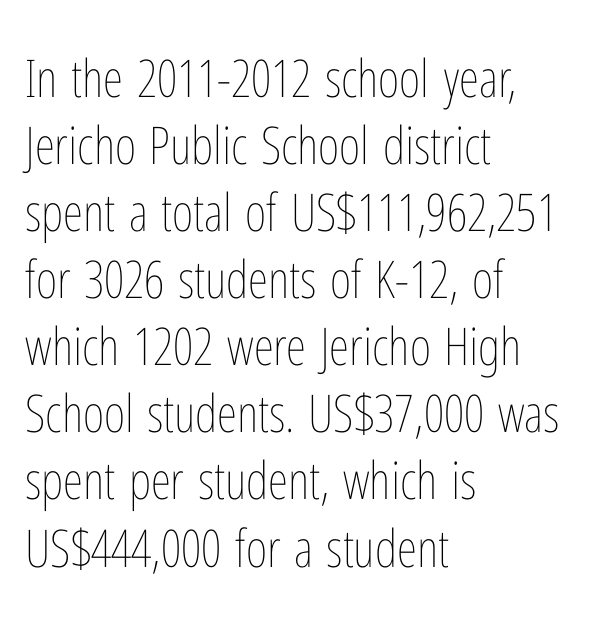
The image shows 52 px thin, condensed type, upright; set left-aligned, normal line spacing (1.29x), normal letter spacing, not underlined; low stroke contrast and a medium x-height.
